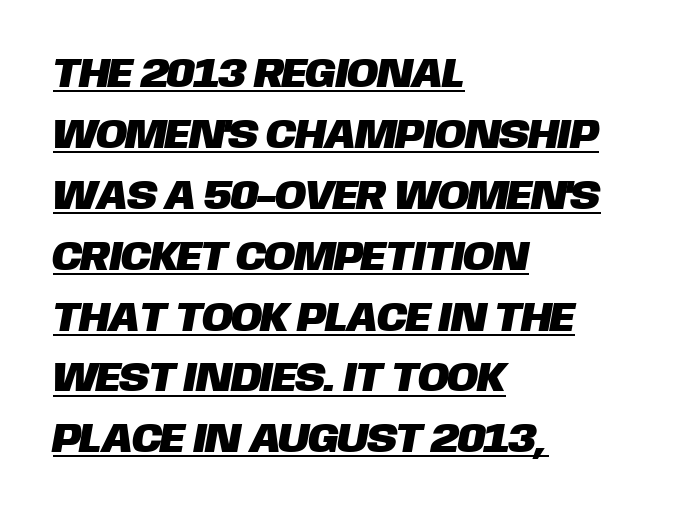
{"serif": "no", "width": "normal", "stroke_contrast": "low", "x_height": "large", "monospaced": "no", "underline": "yes", "align": "left", "line_spacing": "normal", "line_spacing_ratio": 1.45, "letter_spacing": "normal", "letter_spacing_em": 0.0, "glyph_px": 42}
